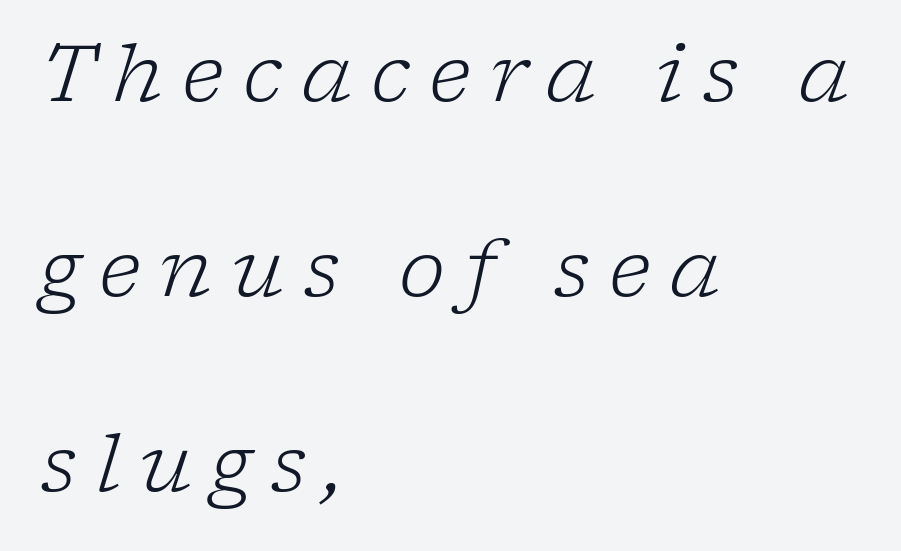
{"serif": "yes", "italic": "yes", "lean": "right", "slant_degrees": 17, "bold": "no", "weight": "light", "width": "normal", "stroke_contrast": "low", "x_height": "medium", "monospaced": "no", "underline": "no", "align": "left", "line_spacing": "loose", "line_spacing_ratio": 2.47, "letter_spacing": "wide", "letter_spacing_em": 0.24, "glyph_px": 79}
